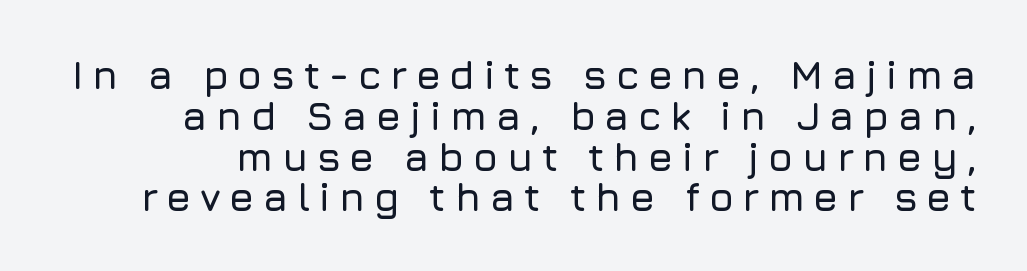
{"serif": "no", "italic": "no", "width": "normal", "stroke_contrast": "low", "x_height": "medium", "monospaced": "no", "underline": "no", "line_spacing": "tight", "line_spacing_ratio": 1.02, "letter_spacing": "wide", "letter_spacing_em": 0.21, "glyph_px": 40}
